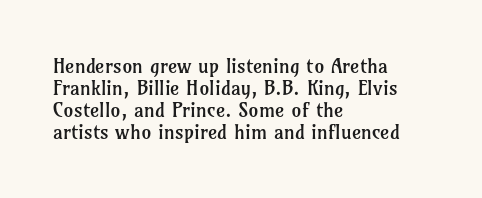
{"italic": "no", "bold": "no", "underline": "no", "align": "left", "line_spacing": "tight", "line_spacing_ratio": 1.1, "letter_spacing": "normal", "letter_spacing_em": 0.0, "glyph_px": 20}
